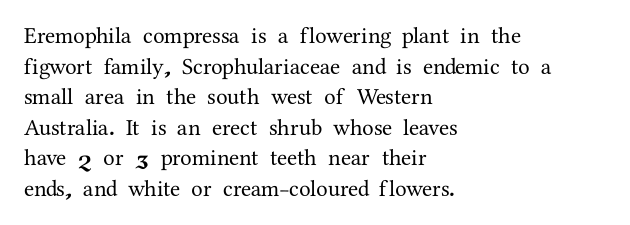
Q: Is the text italic (slanted)? A: No, it is upright.
Q: Is the text underlined? A: No.
Q: How is the paragraph aligned? A: Left-aligned.
Q: Is the spacing between letters normal or unusually wide? A: Normal.
Q: Is the spacing between lines tight, normal or loose? A: Normal.
